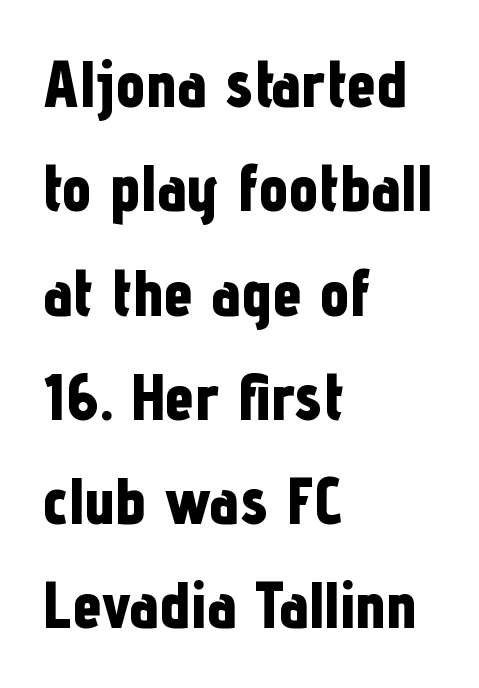
Q: Is the text bold? A: Yes.
Q: Is the text italic (slanted)? A: No, it is upright.
Q: Is the typeface a serif or a sans-serif typeface? A: Sans-serif.
Q: Is the text underlined? A: No.
Q: How is the paragraph aligned? A: Left-aligned.
Q: Is the spacing between letters normal or unusually wide? A: Normal.
Q: Is the spacing between lines tight, normal or loose? A: Normal.
Q: Width (condensed, normal, or wide)? A: Condensed.
Q: Stroke contrast? A: Low.
Q: x-height? A: Medium.
Q: Monospaced? A: No.
